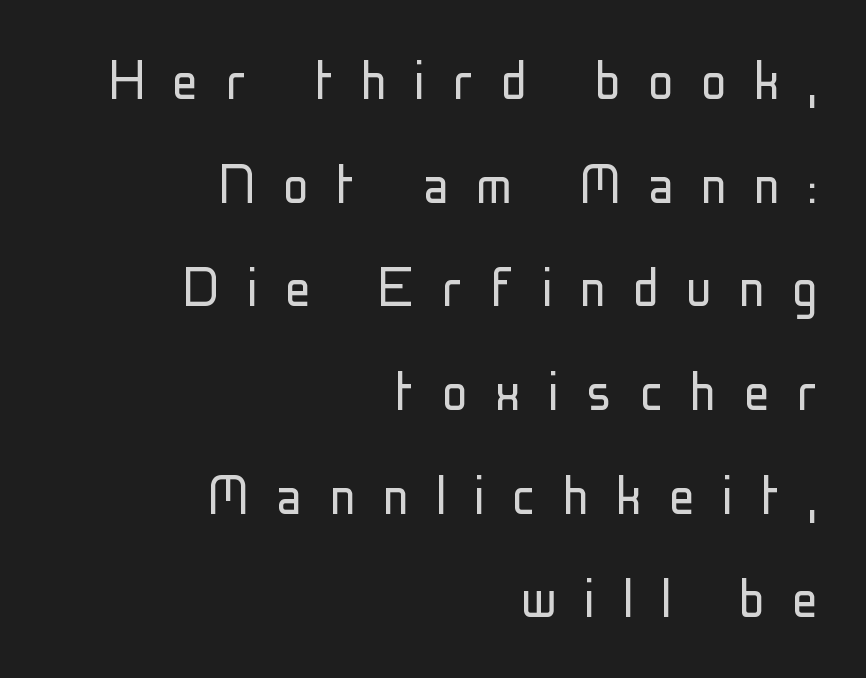
The image shows 64 px light, condensed sans-serif type, upright; set right-aligned, normal line spacing (1.62x), unusually wide letter spacing (+0.43 em), not underlined; low stroke contrast and a medium x-height.
